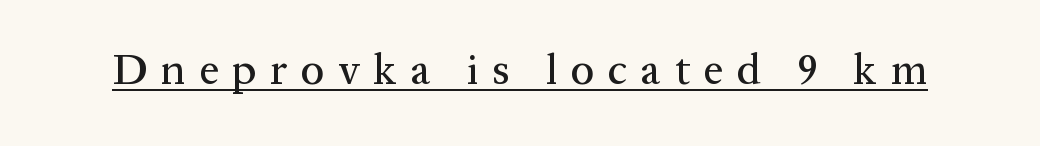
Q: Is the text italic (slanted)? A: No, it is upright.
Q: Is the typeface a serif or a sans-serif typeface? A: Serif.
Q: Is the text underlined? A: Yes.
Q: Is the spacing between letters normal or unusually wide? A: Unusually wide.
Q: Width (condensed, normal, or wide)? A: Normal.
Q: Stroke contrast? A: Medium.
Q: x-height? A: Medium.
Q: Monospaced? A: No.
